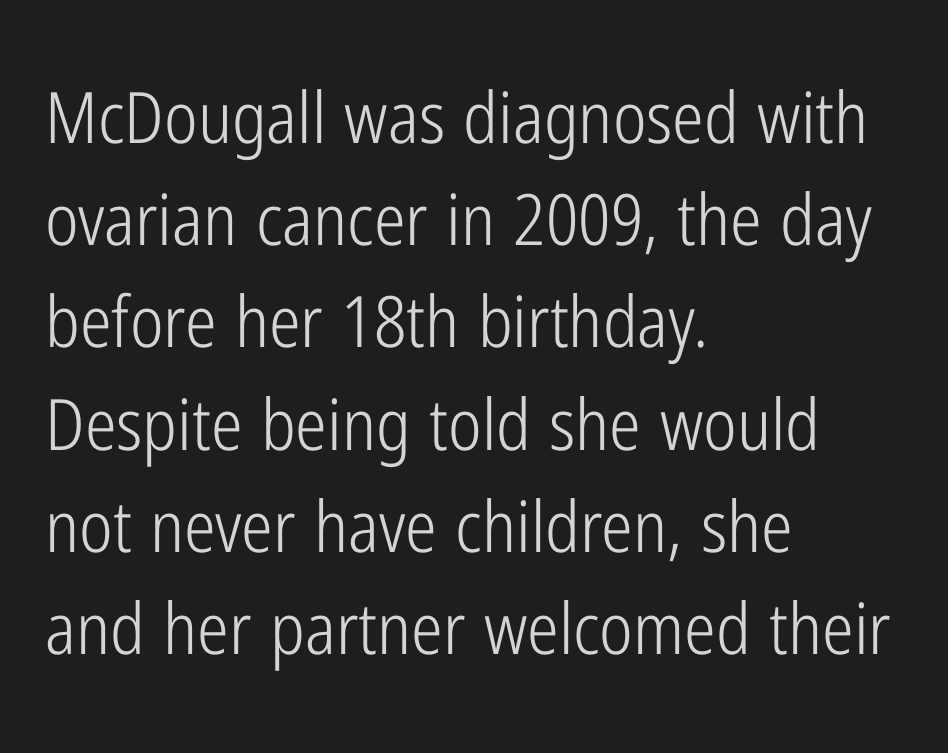
Q: Is the text bold? A: No.
Q: Is the text italic (slanted)? A: No, it is upright.
Q: Is the typeface a serif or a sans-serif typeface? A: Sans-serif.
Q: Is the text underlined? A: No.
Q: How is the paragraph aligned? A: Left-aligned.
Q: Is the spacing between letters normal or unusually wide? A: Normal.
Q: Is the spacing between lines tight, normal or loose? A: Normal.
Q: Width (condensed, normal, or wide)? A: Condensed.
Q: Stroke contrast? A: Low.
Q: x-height? A: Medium.
Q: Monospaced? A: No.
